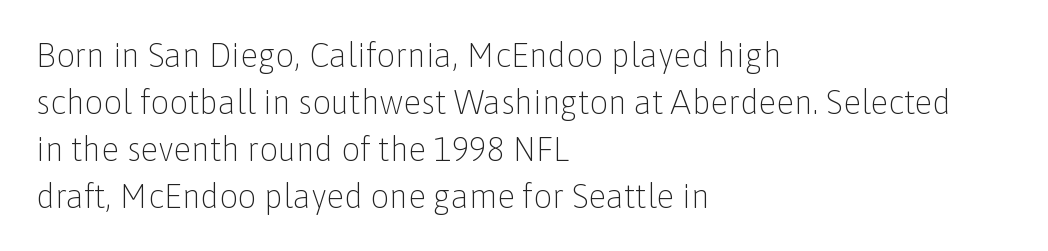
{"serif": "no", "italic": "no", "bold": "no", "weight": "light", "width": "normal", "stroke_contrast": "low", "x_height": "medium", "monospaced": "no", "underline": "no", "align": "left", "line_spacing": "normal", "line_spacing_ratio": 1.42, "letter_spacing": "normal", "letter_spacing_em": 0.0, "glyph_px": 33}
